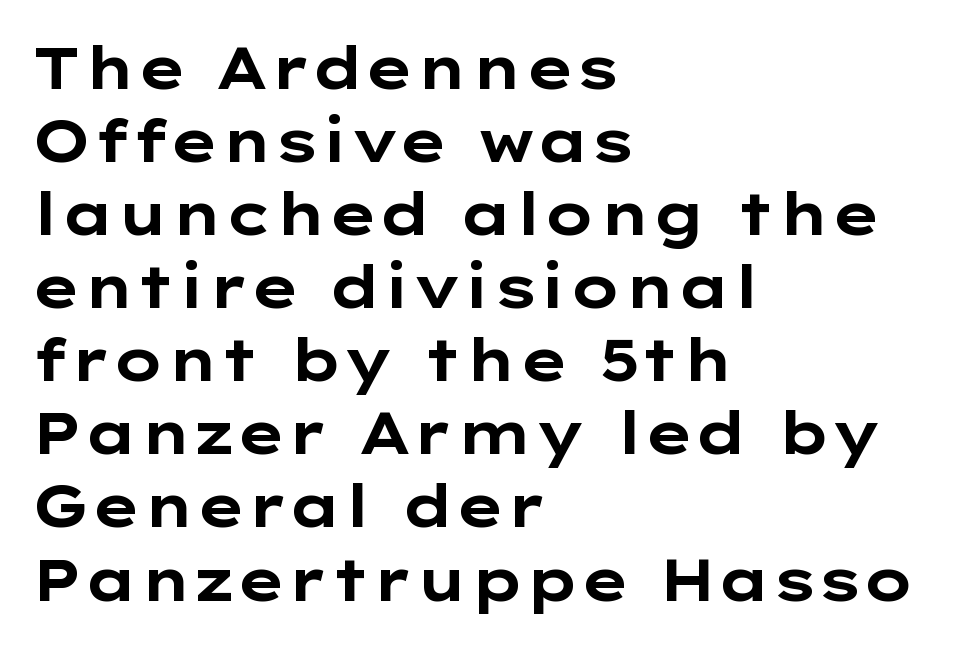
{"serif": "no", "italic": "no", "bold": "yes", "weight": "bold", "width": "wide", "stroke_contrast": "low", "x_height": "medium", "monospaced": "no", "underline": "no", "align": "left", "line_spacing": "normal", "line_spacing_ratio": 1.26, "letter_spacing": "normal", "letter_spacing_em": 0.0, "glyph_px": 58}
